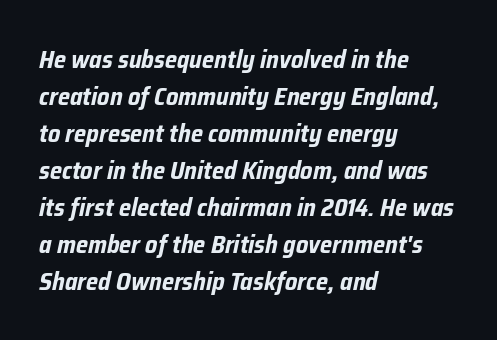
{"italic": "yes", "lean": "right", "slant_degrees": 12, "bold": "yes", "underline": "no", "align": "left", "line_spacing": "normal", "line_spacing_ratio": 1.48, "letter_spacing": "normal", "letter_spacing_em": 0.0, "glyph_px": 25}
